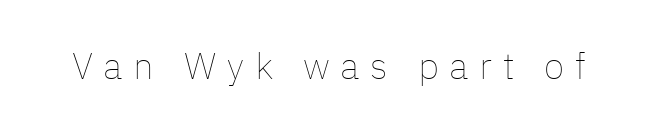
Q: Is the text bold? A: No.
Q: Is the text italic (slanted)? A: No, it is upright.
Q: Is the text underlined? A: No.
Q: Is the spacing between letters normal or unusually wide? A: Unusually wide.
Q: Width (condensed, normal, or wide)? A: Normal.
Q: Stroke contrast? A: Low.
Q: x-height? A: Medium.
Q: Monospaced? A: No.
